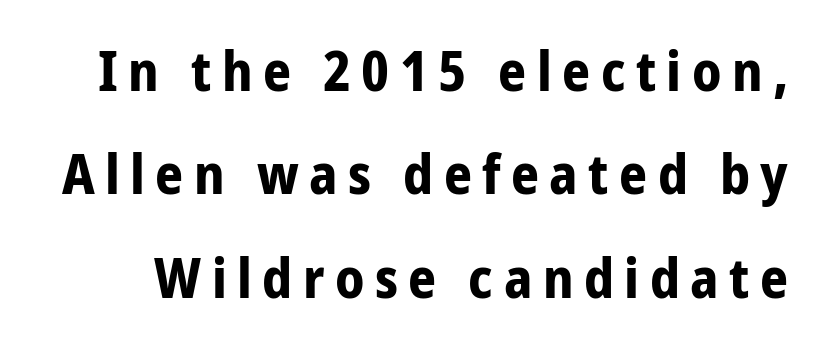
The image shows 55 px bold, condensed sans-serif type, upright; set line spacing 1.88x, not underlined; low stroke contrast and a medium x-height.
